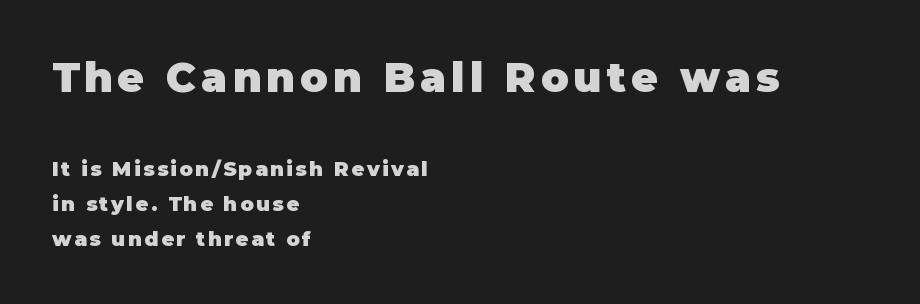
Q: Is the text bold? A: Yes.
Q: Is the text italic (slanted)? A: No, it is upright.
Q: Is the typeface a serif or a sans-serif typeface? A: Sans-serif.
Q: Is the text underlined? A: No.
Q: How is the paragraph aligned? A: Left-aligned.
Q: Which block of text is set in a larger size, the first (top) or the second (bottom)? A: The first (top) one.
Q: Width (condensed, normal, or wide)? A: Normal.
Q: Stroke contrast? A: Low.
Q: x-height? A: Large.
Q: Monospaced? A: No.
